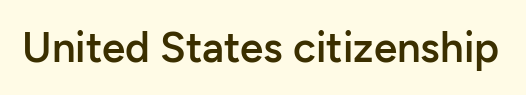
The typesetting leans somewhat heavy: a semibold. How are the letters spaced? Ordinarily, with no added tracking. These lines are rendered in a variable-pitch font. The gap between lines stays unmarked. Does the type have serifs? No, each stem ends abruptly.
